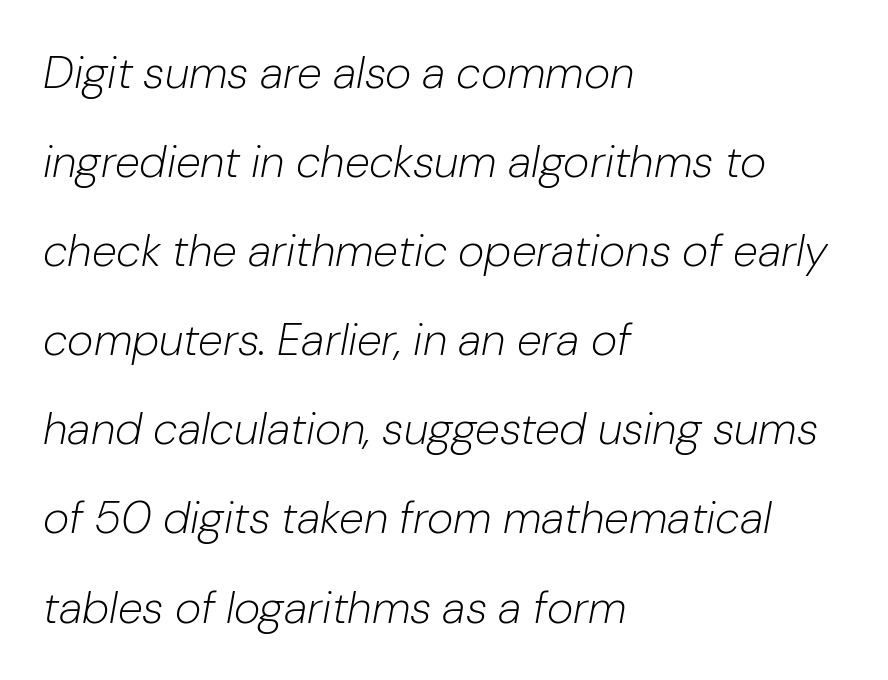
Short and long lines alike share a common starting point at left. Tracking value appears to be zero — textbook default spacing. Each row of text sits above clean, open space. Weight class: somewhere from thin through regular. A typesetter would call this leading open, well beyond the default. Each letter keeps its own natural width here, so spacing adapts to shape.
